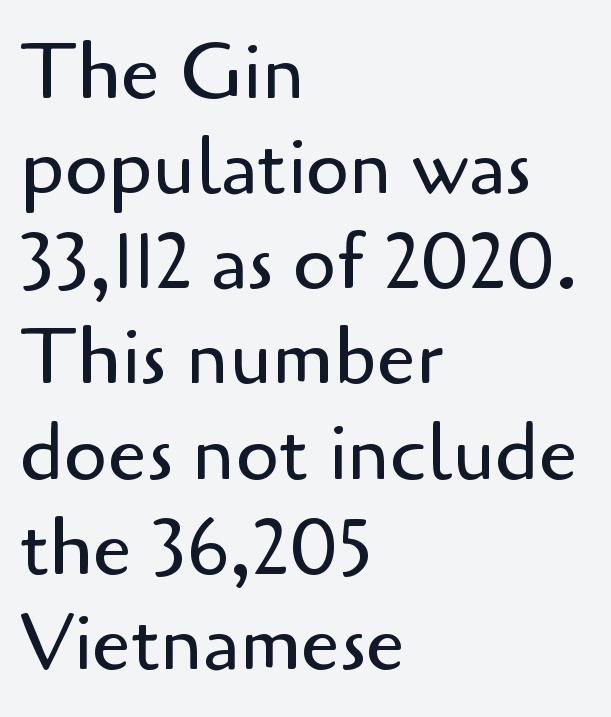
Q: Is the text bold? A: No.
Q: Is the text italic (slanted)? A: No, it is upright.
Q: Is the typeface a serif or a sans-serif typeface? A: Sans-serif.
Q: Is the text underlined? A: No.
Q: How is the paragraph aligned? A: Left-aligned.
Q: Is the spacing between letters normal or unusually wide? A: Normal.
Q: Width (condensed, normal, or wide)? A: Normal.
Q: Stroke contrast? A: Low.
Q: x-height? A: Small.
Q: Monospaced? A: No.
